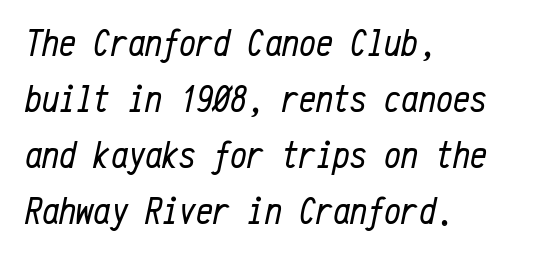
Style check: oblique. The lines are quadded left. These lines keep a tight, regular rhythm from letter to letter. Is the type heavy? It reads as light-to-regular instead.
